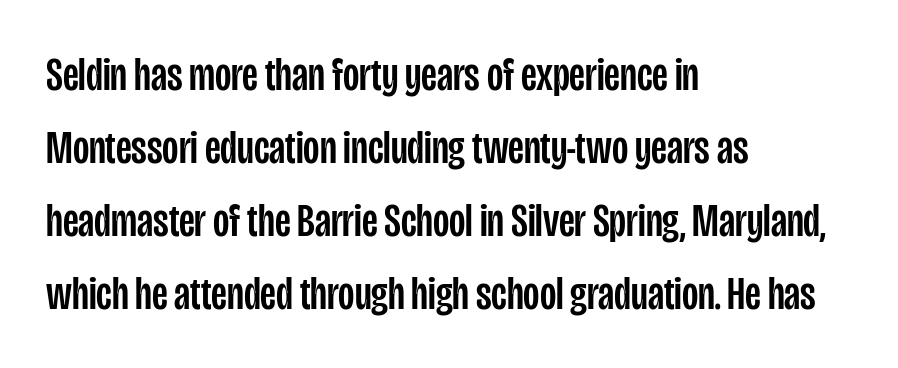
A typesetter would call this leading conventional body-copy spacing. Vertical strokes here are truly vertical. Left-aligned paragraph, ragged on the right. Each letter's strokes conclude bluntly, with no projecting serifs. Compared with typical body copy, the letter spacing here is the same.
